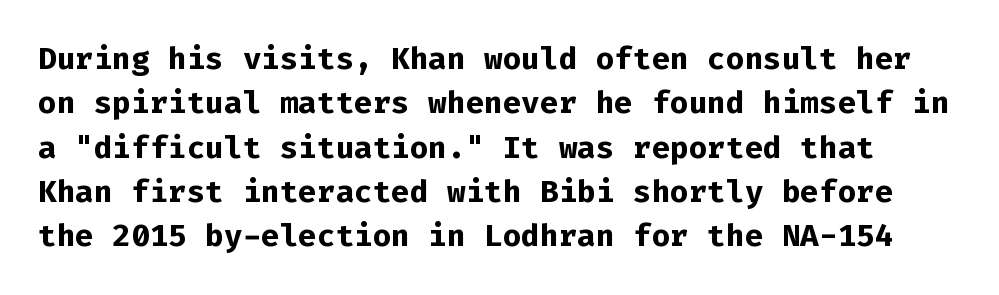
The image shows 31 px bold sans-serif type, upright, monospaced; set normal line spacing (1.43x), normal letter spacing, not underlined; low stroke contrast and a medium x-height.
